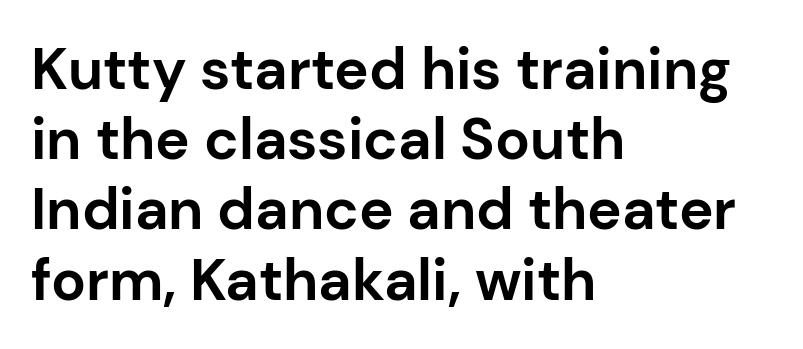
Q: Is the text bold? A: Yes.
Q: Is the text italic (slanted)? A: No, it is upright.
Q: Is the typeface a serif or a sans-serif typeface? A: Sans-serif.
Q: Is the text underlined? A: No.
Q: How is the paragraph aligned? A: Left-aligned.
Q: Is the spacing between letters normal or unusually wide? A: Normal.
Q: Width (condensed, normal, or wide)? A: Normal.
Q: Stroke contrast? A: Low.
Q: x-height? A: Medium.
Q: Monospaced? A: No.
